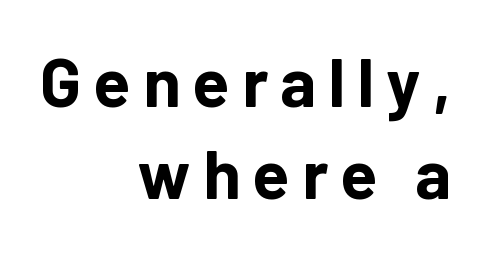
The image shows 68 px bold sans-serif type, upright; set right-aligned, normal line spacing (1.36x), not underlined; low stroke contrast and a medium x-height.
